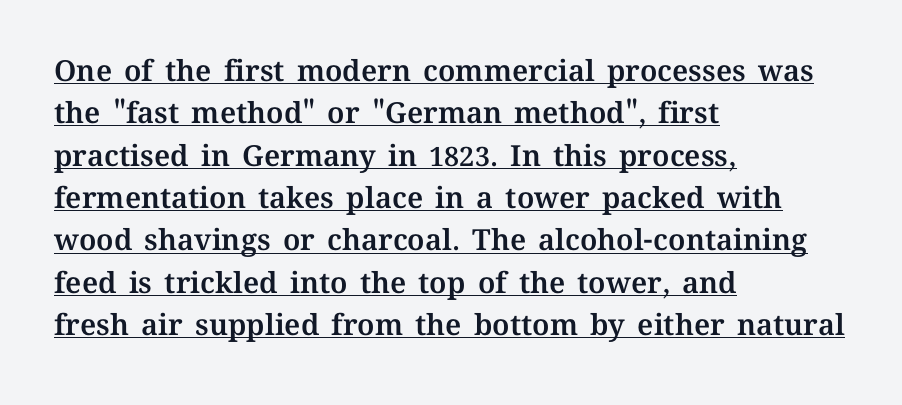
The image shows 29 px text type, upright; set left-aligned, normal line spacing (1.46x), normal letter spacing, underlined; medium stroke contrast and a medium x-height.
